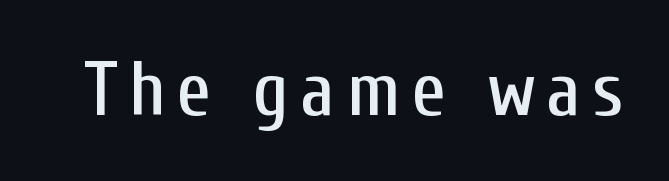
{"serif": "no", "italic": "no", "width": "condensed", "stroke_contrast": "low", "x_height": "medium", "monospaced": "no", "underline": "no", "glyph_px": 76}
